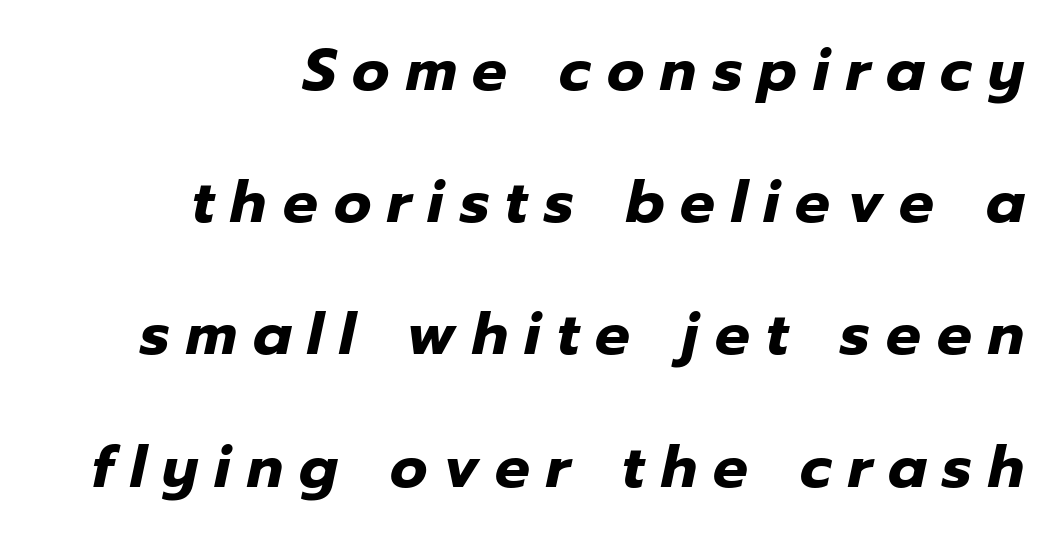
Compared with a flush-left layout, this one pins lines to the opposite, right side. The whole block is typeset with a tilt. The passage shown stacks its lines with a broad gap. Quick note: underline off.
